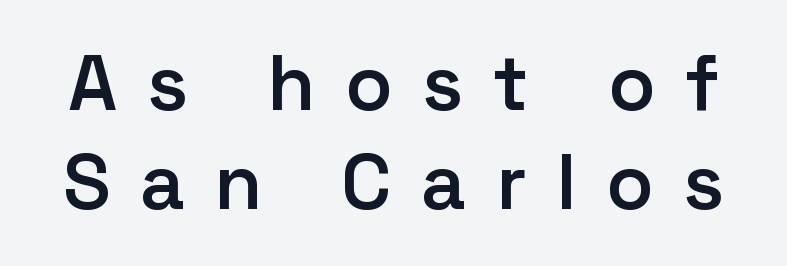
The image shows 78 px semibold sans-serif type, upright; set normal line spacing (1.27x), unusually wide letter spacing (+0.38 em), not underlined; low stroke contrast and a medium x-height.
